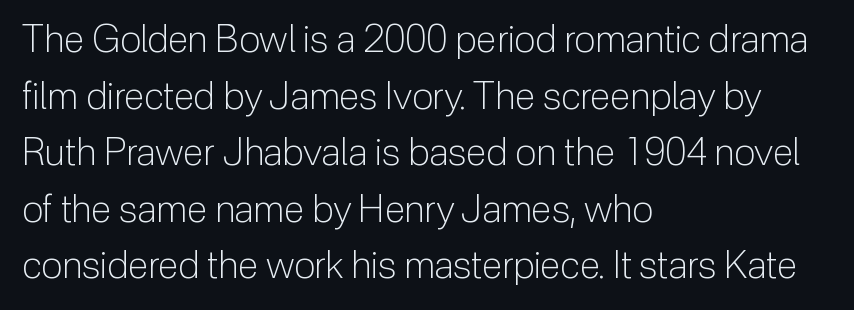
Q: Is the text bold? A: No.
Q: Is the text italic (slanted)? A: No, it is upright.
Q: Is the typeface a serif or a sans-serif typeface? A: Sans-serif.
Q: Is the text underlined? A: No.
Q: How is the paragraph aligned? A: Left-aligned.
Q: Is the spacing between letters normal or unusually wide? A: Normal.
Q: Is the spacing between lines tight, normal or loose? A: Normal.
Q: Width (condensed, normal, or wide)? A: Normal.
Q: Stroke contrast? A: Low.
Q: x-height? A: Medium.
Q: Monospaced? A: No.
